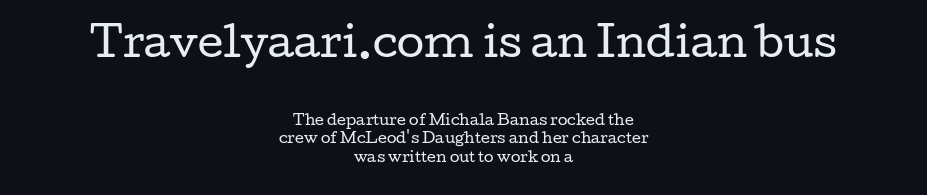
The image shows 40 px regular-weight, wide serif type, upright; set centered, normal line spacing (1.34x), normal letter spacing, not underlined; the first (top) block is 2.86x larger; low stroke contrast and a medium x-height.
